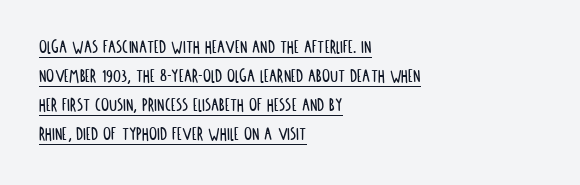
The designer left line spacing at the default. Underlined type. Short note: letters normally spaced. The lines are quadded left. Characters remain perfectly vertical along every line.
